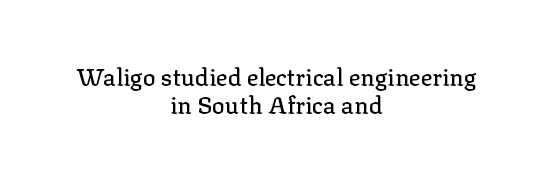
{"italic": "no", "underline": "no", "align": "center", "line_spacing_ratio": 1.16, "letter_spacing": "normal", "letter_spacing_em": 0.0, "glyph_px": 24}
